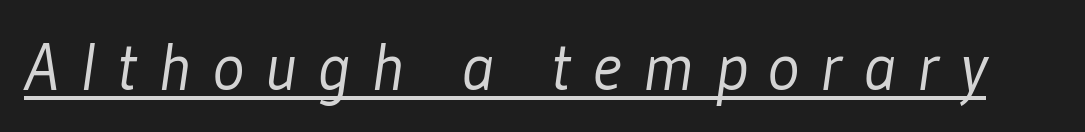
{"serif": "no", "bold": "no", "weight": "light", "width": "condensed", "stroke_contrast": "low", "x_height": "medium", "monospaced": "no", "underline": "yes", "letter_spacing": "wide", "letter_spacing_em": 0.31, "glyph_px": 67}
